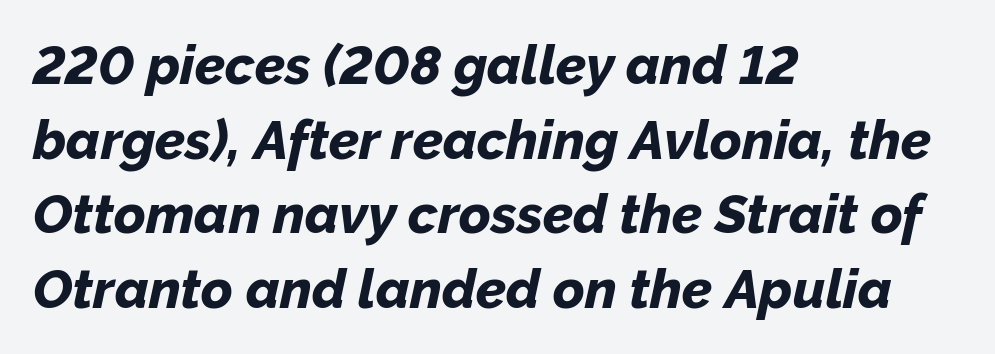
Q: Is the text bold? A: Yes.
Q: Is the text italic (slanted)? A: Yes, it leans right by about 12 degrees.
Q: Is the text underlined? A: No.
Q: How is the paragraph aligned? A: Left-aligned.
Q: Is the spacing between letters normal or unusually wide? A: Normal.
Q: Is the spacing between lines tight, normal or loose? A: Normal.
Q: Width (condensed, normal, or wide)? A: Normal.
Q: Stroke contrast? A: Low.
Q: x-height? A: Medium.
Q: Monospaced? A: No.
